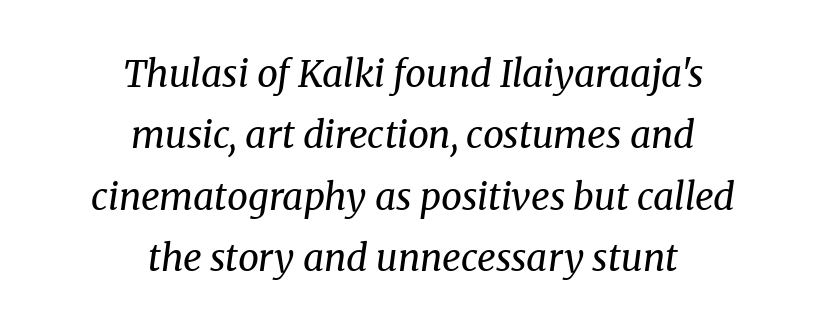
Looking at the ascenders, they clearly lean. This rendering uses center alignment, leaving both contours irregular but symmetric. Character widths vary here, with narrow letters taking less room than wide ones. The rendering shows small feet on the letterforms — a serif design.
